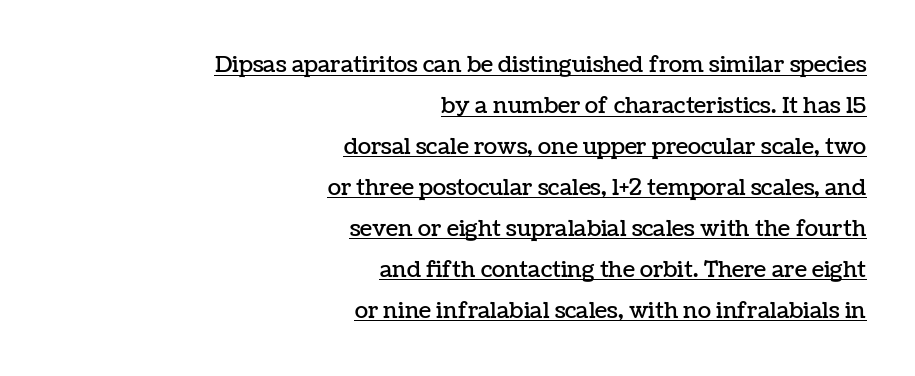
Nope, not italic — everything's standing straight. In CSS terms this would be text-align: right. The rendering uses the underline text-decoration. No extra tracking has been applied to these lines.
